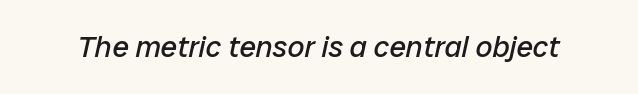
{"italic": "yes", "lean": "right", "slant_degrees": 12, "bold": "no", "weight": "regular", "width": "normal", "stroke_contrast": "low", "x_height": "medium", "monospaced": "no", "underline": "no", "letter_spacing": "normal", "letter_spacing_em": 0.0, "glyph_px": 30}
